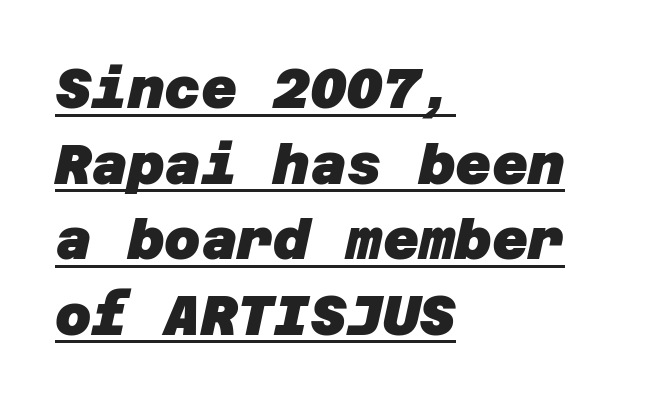
Q: Is the text bold? A: Yes.
Q: Is the typeface a serif or a sans-serif typeface? A: Sans-serif.
Q: Is the text underlined? A: Yes.
Q: How is the paragraph aligned? A: Left-aligned.
Q: Is the spacing between letters normal or unusually wide? A: Normal.
Q: Is the spacing between lines tight, normal or loose? A: Normal.
Q: Width (condensed, normal, or wide)? A: Normal.
Q: Stroke contrast? A: Low.
Q: x-height? A: Large.
